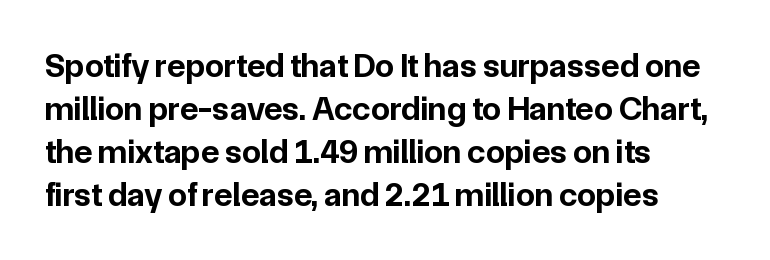
Q: Is the text bold? A: Yes.
Q: Is the text italic (slanted)? A: No, it is upright.
Q: Is the typeface a serif or a sans-serif typeface? A: Sans-serif.
Q: Is the text underlined? A: No.
Q: How is the paragraph aligned? A: Left-aligned.
Q: Is the spacing between letters normal or unusually wide? A: Normal.
Q: Is the spacing between lines tight, normal or loose? A: Normal.
Q: Width (condensed, normal, or wide)? A: Normal.
Q: Stroke contrast? A: Low.
Q: x-height? A: Medium.
Q: Monospaced? A: No.
